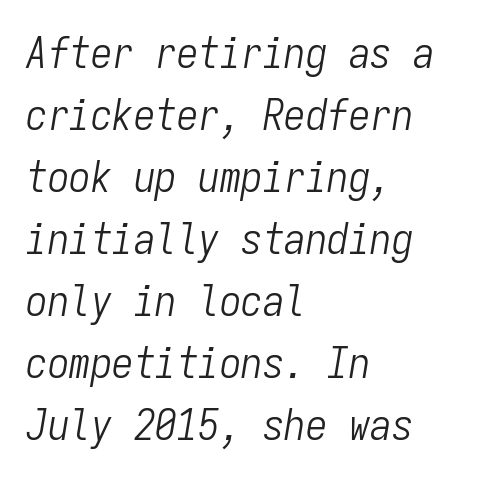
{"italic": "yes", "lean": "right", "slant_degrees": 9, "bold": "no", "weight": "light", "width": "condensed", "stroke_contrast": "low", "x_height": "medium", "monospaced": "yes", "underline": "no", "align": "left", "line_spacing": "normal", "line_spacing_ratio": 1.44, "letter_spacing": "normal", "letter_spacing_em": 0.0, "glyph_px": 43}
